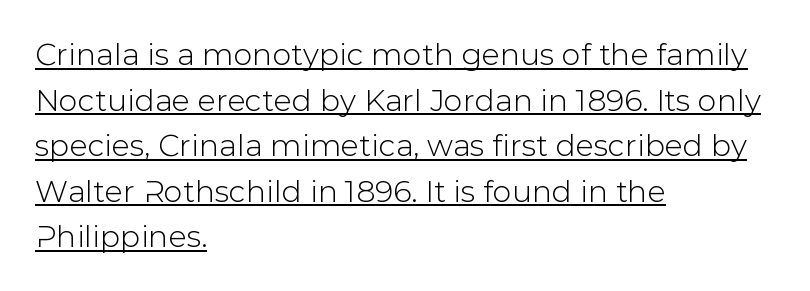
The image shows 30 px sans-serif type, upright; set left-aligned, normal line spacing (1.52x), normal letter spacing, underlined; low stroke contrast and a medium x-height.
